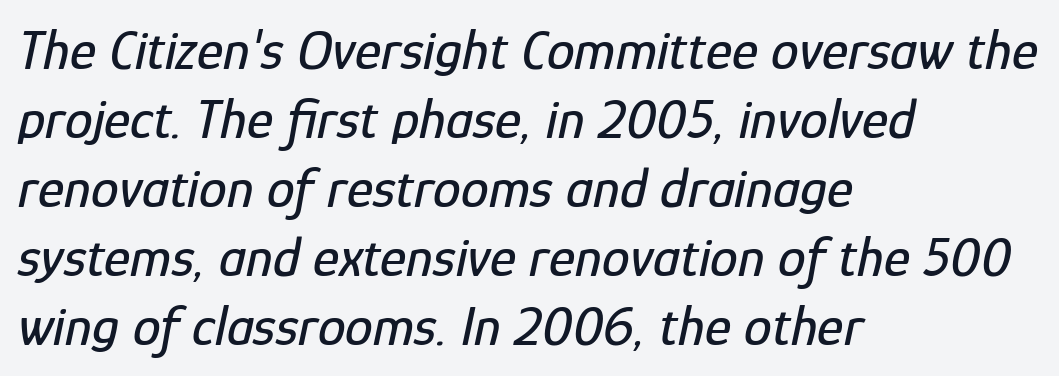
{"italic": "yes", "lean": "right", "slant_degrees": 12, "width": "condensed", "stroke_contrast": "low", "x_height": "medium", "monospaced": "no", "underline": "no", "align": "left", "line_spacing_ratio": 1.23, "letter_spacing": "normal", "letter_spacing_em": 0.0, "glyph_px": 56}
